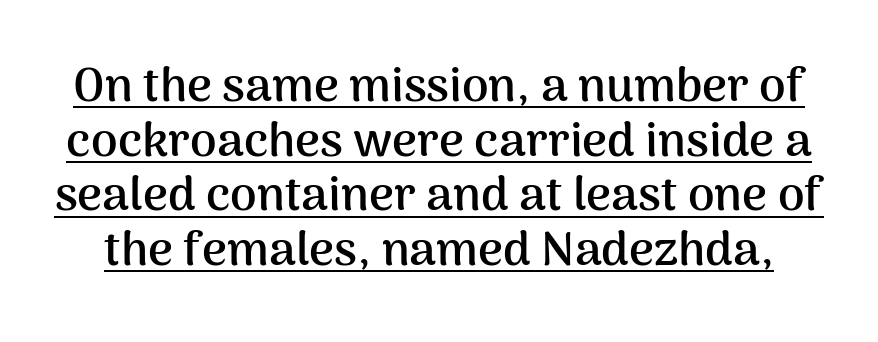
Q: Is the text bold? A: Yes.
Q: Is the text italic (slanted)? A: No, it is upright.
Q: Is the typeface a serif or a sans-serif typeface? A: Sans-serif.
Q: Is the text underlined? A: Yes.
Q: Is the spacing between letters normal or unusually wide? A: Normal.
Q: Is the spacing between lines tight, normal or loose? A: Tight.
Q: Width (condensed, normal, or wide)? A: Normal.
Q: Stroke contrast? A: Medium.
Q: x-height? A: Medium.
Q: Monospaced? A: No.
